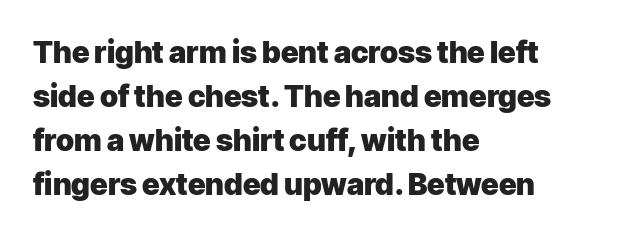
{"serif": "no", "italic": "no", "bold": "yes", "weight": "heavy", "width": "normal", "stroke_contrast": "low", "x_height": "medium", "monospaced": "no", "underline": "no", "align": "left", "line_spacing": "normal", "line_spacing_ratio": 1.47, "letter_spacing": "normal", "letter_spacing_em": 0.0, "glyph_px": 30}
